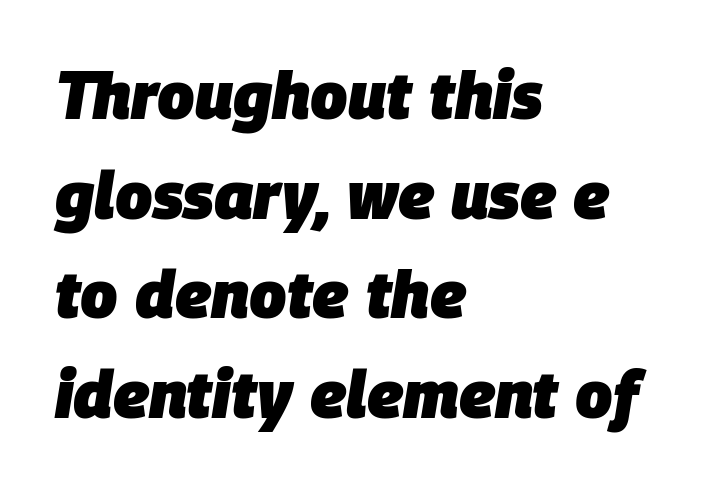
Yep, that's italic — everything's leaning. The gap between lines stays unmarked. The face used here is rendered with its standard letterfit. Line starts are locked; line ends wander. The letters are bold, with thick, heavy strokes.
